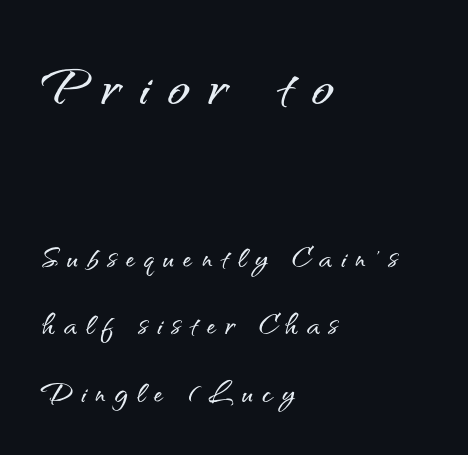
The typesetter chose a ragged-right arrangement here. Between one letter and the next there's a generous, obvious gap. Serif or sans? Sans — the stroke terminals are bare. These lines are rendered in a variable-pitch font. A student would notice the top passage is typeset larger than what follows.
